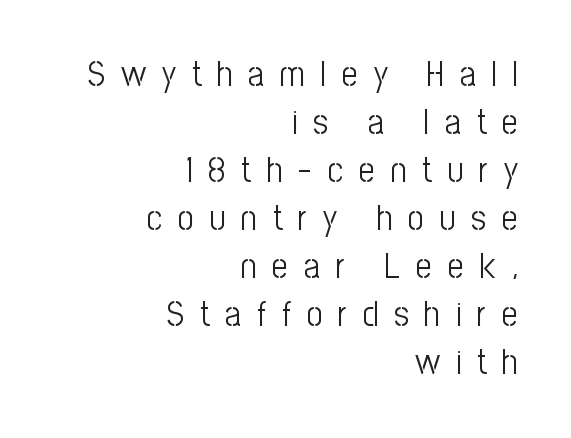
Q: Is the text bold? A: No.
Q: Is the text italic (slanted)? A: No, it is upright.
Q: Is the typeface a serif or a sans-serif typeface? A: Sans-serif.
Q: Is the text underlined? A: No.
Q: How is the paragraph aligned? A: Right-aligned.
Q: Is the spacing between letters normal or unusually wide? A: Unusually wide.
Q: Is the spacing between lines tight, normal or loose? A: Normal.
Q: Width (condensed, normal, or wide)? A: Condensed.
Q: Stroke contrast? A: Low.
Q: x-height? A: Medium.
Q: Monospaced? A: No.
